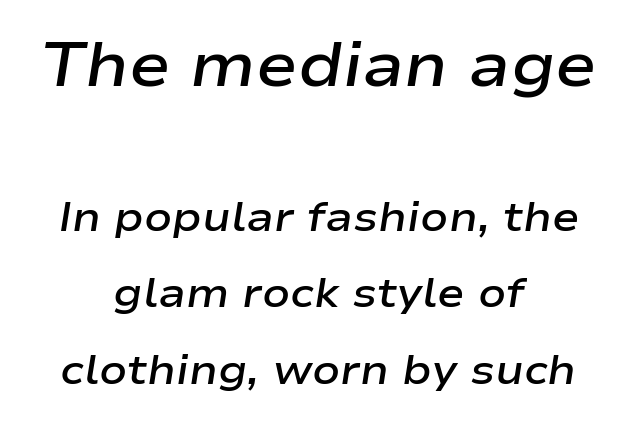
Q: Is the text bold? A: Semi-bold.
Q: Is the text italic (slanted)? A: Yes, it leans right by about 9 degrees.
Q: Is the text underlined? A: No.
Q: How is the paragraph aligned? A: Centered.
Q: Is the spacing between letters normal or unusually wide? A: Normal.
Q: Which block of text is set in a larger size, the first (top) or the second (bottom)? A: The first (top) one.
Q: Width (condensed, normal, or wide)? A: Wide.
Q: Stroke contrast? A: Low.
Q: x-height? A: Medium.
Q: Monospaced? A: No.
